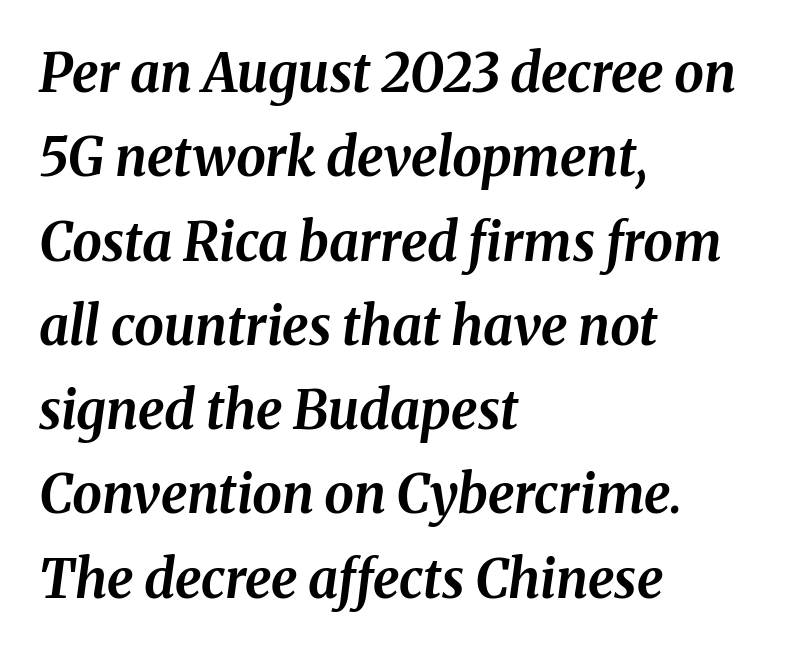
Line beginnings align vertically; line endings do not. These lines sit exactly where default settings would place them. Bare-footed words on every line. Think of a printed novel: that variable character pitch is what you see here. Default kerning and tracking; the words read as compact shapes. Compared with ordinary roman type, these characters are visibly tilted.
